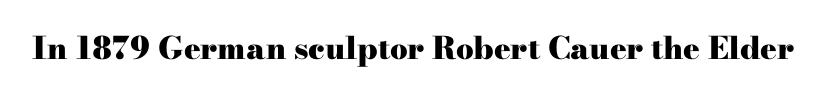
Q: Is the text bold? A: Yes.
Q: Is the text italic (slanted)? A: No, it is upright.
Q: Is the typeface a serif or a sans-serif typeface? A: Serif.
Q: Is the text underlined? A: No.
Q: Is the spacing between letters normal or unusually wide? A: Normal.
Q: Width (condensed, normal, or wide)? A: Wide.
Q: Stroke contrast? A: High.
Q: x-height? A: Small.
Q: Monospaced? A: No.
